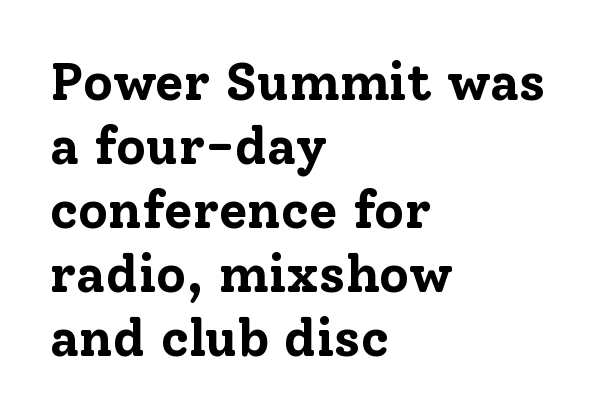
{"serif": "yes", "italic": "no", "bold": "yes", "weight": "bold", "width": "normal", "stroke_contrast": "low", "x_height": "medium", "monospaced": "no", "underline": "no", "align": "left", "line_spacing_ratio": 1.23, "letter_spacing": "normal", "letter_spacing_em": 0.0, "glyph_px": 52}
